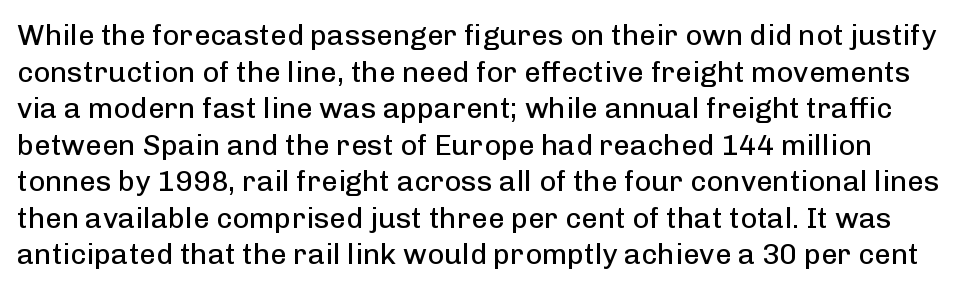
The image shows 29 px regular-weight sans-serif type, upright; set normal line spacing (1.26x), normal letter spacing, not underlined; low stroke contrast and a medium x-height.
